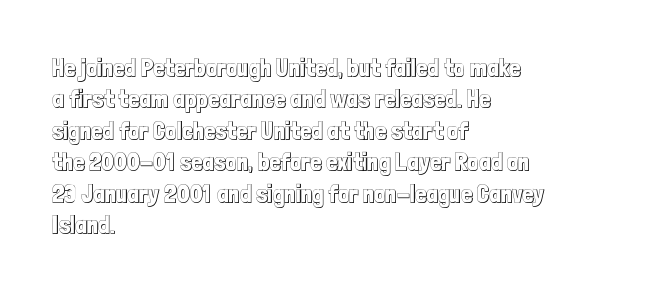
Q: Is the text italic (slanted)? A: No, it is upright.
Q: Is the text underlined? A: No.
Q: How is the paragraph aligned? A: Left-aligned.
Q: Is the spacing between letters normal or unusually wide? A: Normal.
Q: Is the spacing between lines tight, normal or loose? A: Normal.
